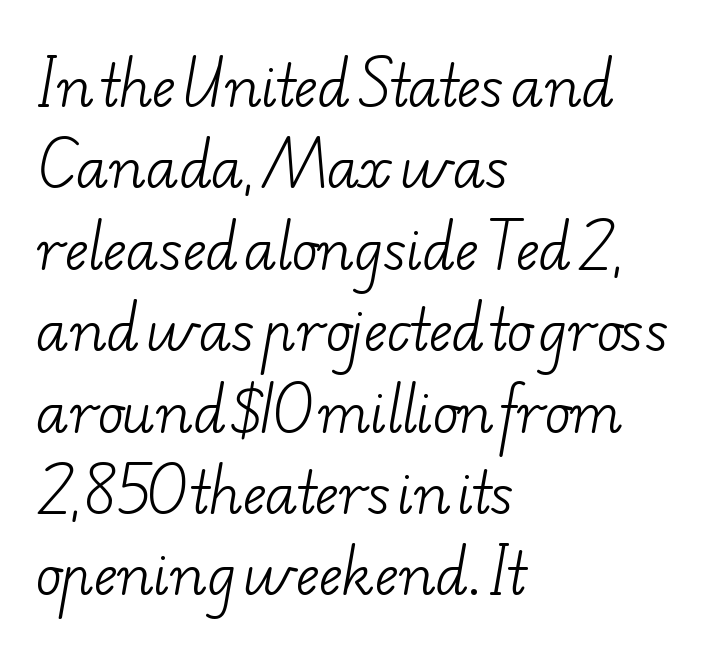
{"serif": "yes", "bold": "no", "weight": "light", "width": "wide", "stroke_contrast": "low", "x_height": "small", "monospaced": "no", "underline": "no", "align": "left", "line_spacing": "normal", "line_spacing_ratio": 1.48, "letter_spacing": "normal", "letter_spacing_em": 0.0, "glyph_px": 55}
